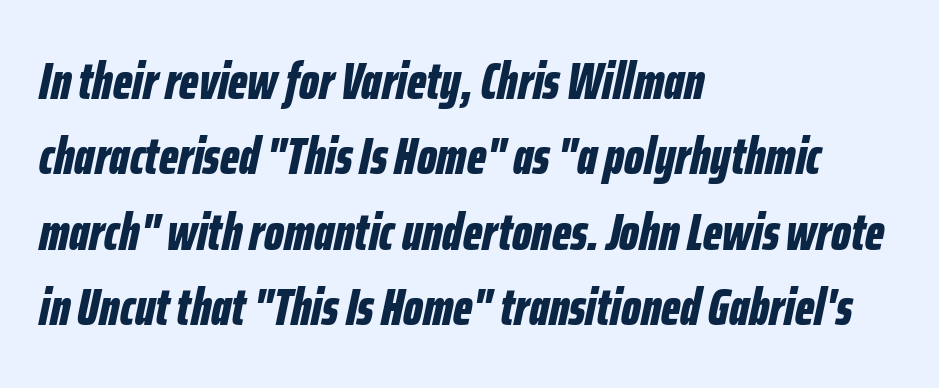
The image shows 52 px bold, condensed type, italic (leaning right); set left-aligned, normal line spacing (1.45x), normal letter spacing, not underlined; low stroke contrast and a medium x-height.
